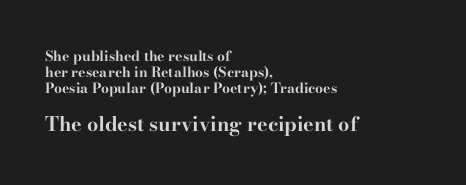
{"italic": "no", "bold": "yes", "underline": "no", "align": "left", "line_spacing": "tight", "line_spacing_ratio": 1.13, "letter_spacing": "normal", "letter_spacing_em": 0.0, "larger_block": "second", "size_ratio": 1.43, "glyph_px": 20}
